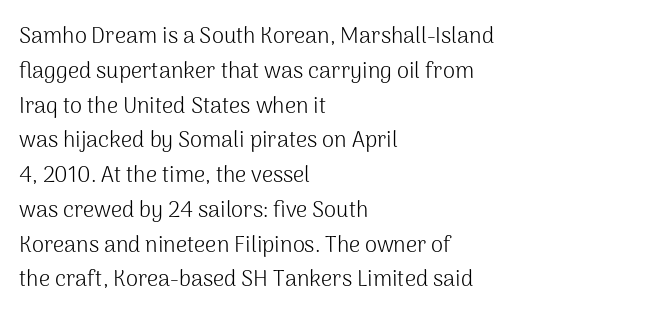
{"italic": "no", "bold": "no", "underline": "no", "align": "left", "line_spacing": "normal", "line_spacing_ratio": 1.58, "letter_spacing": "normal", "letter_spacing_em": 0.0, "glyph_px": 22}
